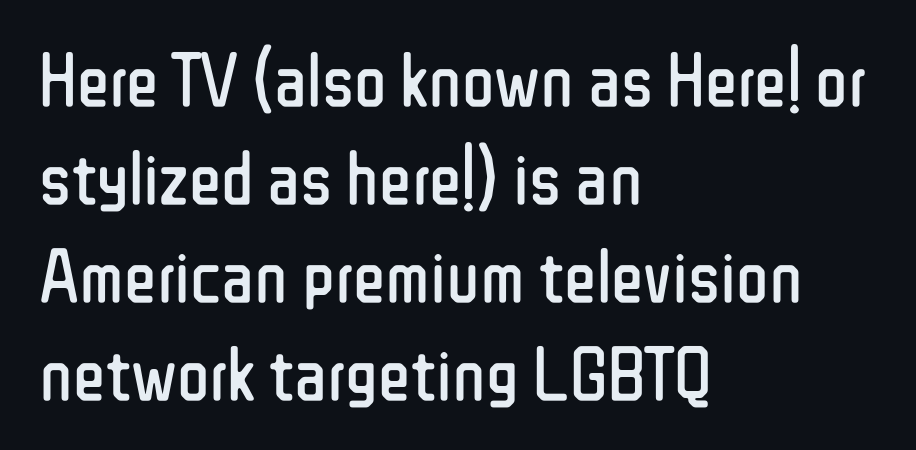
Q: Is the text bold? A: No.
Q: Is the text italic (slanted)? A: No, it is upright.
Q: Is the typeface a serif or a sans-serif typeface? A: Sans-serif.
Q: Is the text underlined? A: No.
Q: How is the paragraph aligned? A: Left-aligned.
Q: Is the spacing between letters normal or unusually wide? A: Normal.
Q: Is the spacing between lines tight, normal or loose? A: Normal.
Q: Width (condensed, normal, or wide)? A: Condensed.
Q: Stroke contrast? A: Low.
Q: x-height? A: Medium.
Q: Monospaced? A: No.
